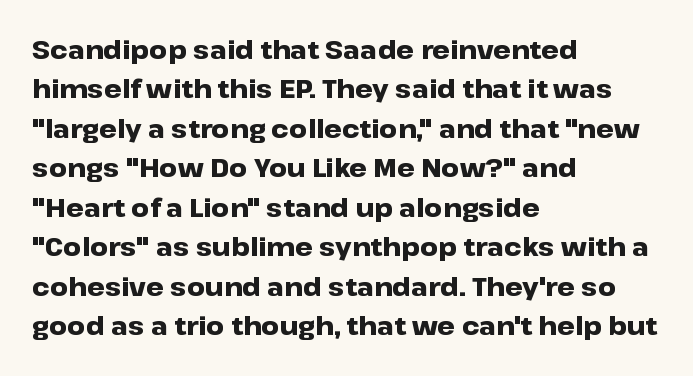
Q: Is the text bold? A: Yes.
Q: Is the text italic (slanted)? A: No, it is upright.
Q: Is the text underlined? A: No.
Q: How is the paragraph aligned? A: Left-aligned.
Q: Is the spacing between letters normal or unusually wide? A: Normal.
Q: Is the spacing between lines tight, normal or loose? A: Normal.
